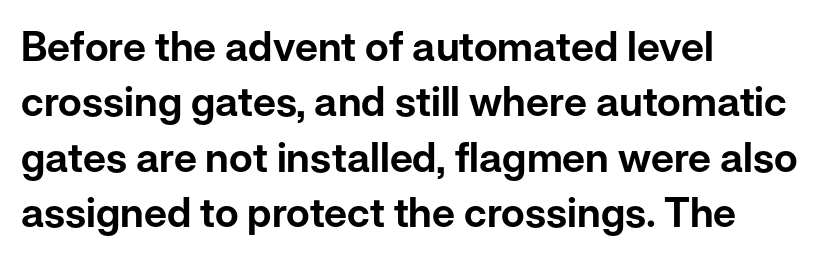
You could call the tracking neutral — neither tight nor loose. Proportional: the letters do not fall into vertical columns. The rendering uses a moderate line-height, typical for paragraphs. Where is the straight margin? On the left. Italic: no, the glyphs are upright roman.
